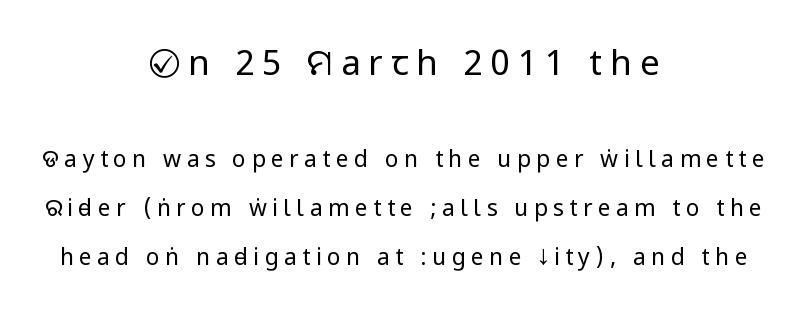
{"serif": "no", "italic": "no", "bold": "no", "weight": "regular", "width": "condensed", "stroke_contrast": "low", "underline": "no", "align": "center", "line_spacing": "loose", "line_spacing_ratio": 2.13, "letter_spacing": "wide", "letter_spacing_em": 0.23, "larger_block": "first", "size_ratio": 1.52, "glyph_px": 35}
